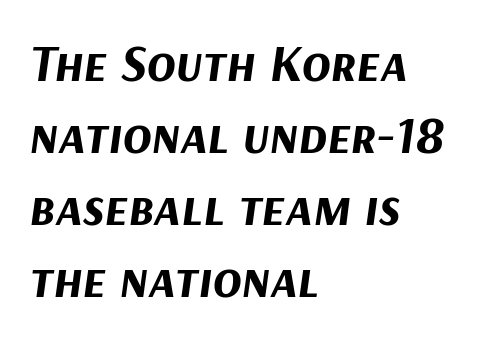
Q: Is the text bold? A: Yes.
Q: Is the text italic (slanted)? A: Yes, it leans right by about 9 degrees.
Q: Is the text underlined? A: No.
Q: How is the paragraph aligned? A: Left-aligned.
Q: Is the spacing between letters normal or unusually wide? A: Normal.
Q: Is the spacing between lines tight, normal or loose? A: Normal.
Q: Width (condensed, normal, or wide)? A: Normal.
Q: Stroke contrast? A: Medium.
Q: x-height? A: Medium.
Q: Monospaced? A: No.
